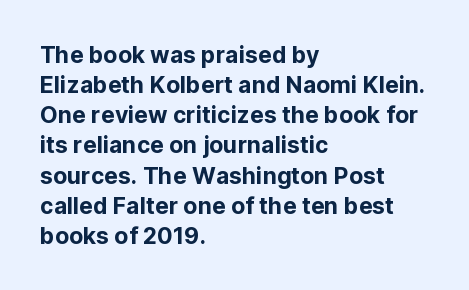
The ragged edge is on the right, which tells us the setting is flush left. What's the leading like? Ordinary, nothing unusual. Posture: straight, roman, zero tilt. The face used here is rendered with its standard letterfit. Letters rest on an invisible, unmarked baseline.
